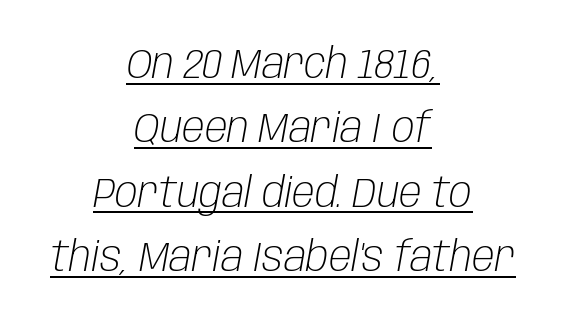
The image shows 42 px light, condensed type, italic (leaning right); set centered, normal line spacing (1.53x), normal letter spacing, underlined; low stroke contrast and a large x-height.
